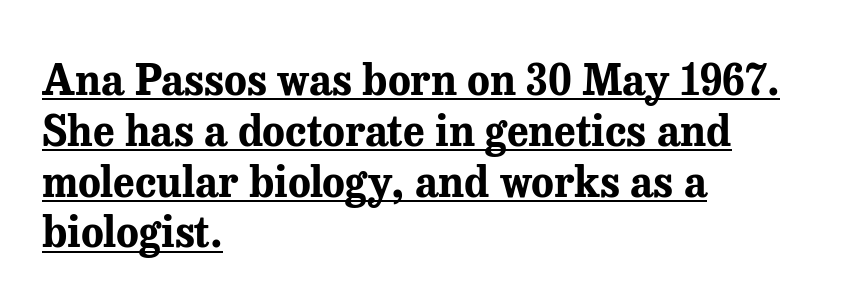
Strokes here are thick enough to call this a true bold. Horizontally, the lines are justified to the leading edge only. A typesetter would label this face a serif. Character widths vary here, with narrow letters taking less room than wide ones. Standard letterfit; no display-style spreading of the glyphs.
